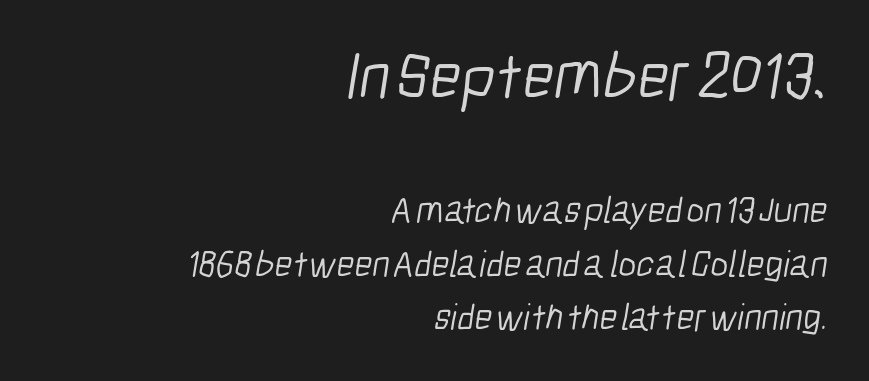
The image shows 67 px light, condensed sans-serif type; set right-aligned, normal line spacing (1.41x), normal letter spacing, not underlined; the first (top) block is 1.76x larger; low stroke contrast and a medium x-height.
